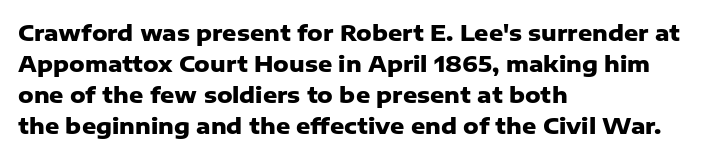
The image shows 22 px bold type, upright; set left-aligned, normal line spacing (1.41x), normal letter spacing, not underlined.
